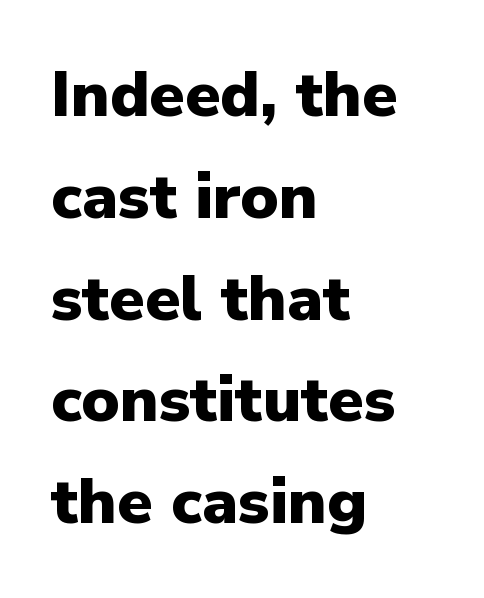
Q: Is the text bold? A: Yes.
Q: Is the text italic (slanted)? A: No, it is upright.
Q: Is the typeface a serif or a sans-serif typeface? A: Sans-serif.
Q: Is the text underlined? A: No.
Q: How is the paragraph aligned? A: Left-aligned.
Q: Is the spacing between letters normal or unusually wide? A: Normal.
Q: Is the spacing between lines tight, normal or loose? A: Normal.
Q: Width (condensed, normal, or wide)? A: Normal.
Q: Stroke contrast? A: Low.
Q: x-height? A: Medium.
Q: Monospaced? A: No.
